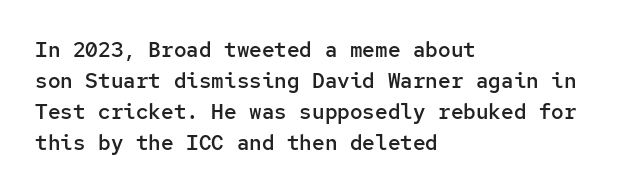
The lines are quadded left. No word sits above an underline. A typesetter would mark this as roman, not italic. Observe the ordinary spacing: letters are neighbours, not strangers.
